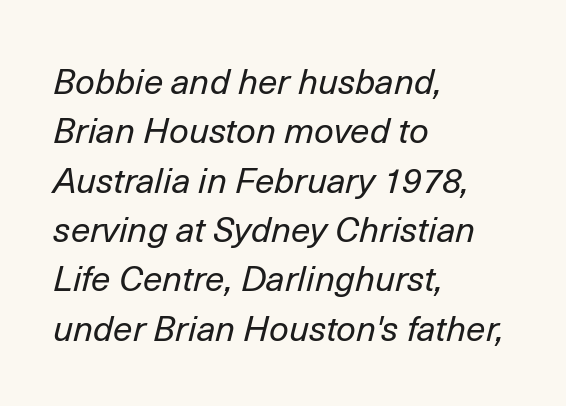
{"italic": "yes", "lean": "right", "slant_degrees": 14, "bold": "no", "weight": "regular", "width": "normal", "stroke_contrast": "low", "x_height": "medium", "monospaced": "no", "underline": "no", "align": "left", "line_spacing": "normal", "line_spacing_ratio": 1.41, "letter_spacing": "normal", "letter_spacing_em": 0.0, "glyph_px": 35}
